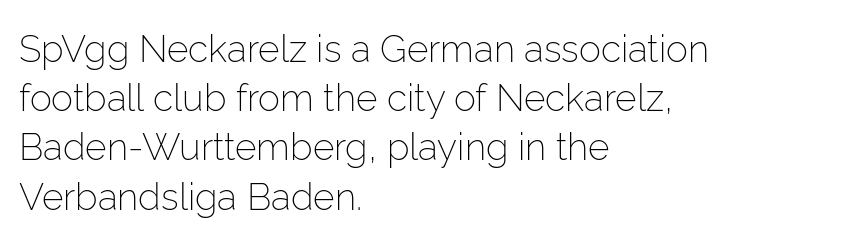
Q: Is the text bold? A: No.
Q: Is the text italic (slanted)? A: No, it is upright.
Q: Is the typeface a serif or a sans-serif typeface? A: Sans-serif.
Q: Is the text underlined? A: No.
Q: How is the paragraph aligned? A: Left-aligned.
Q: Is the spacing between letters normal or unusually wide? A: Normal.
Q: Is the spacing between lines tight, normal or loose? A: Normal.
Q: Width (condensed, normal, or wide)? A: Normal.
Q: Stroke contrast? A: Low.
Q: x-height? A: Medium.
Q: Monospaced? A: No.
